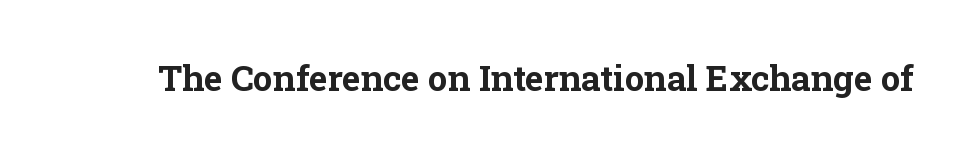
Font category for this specimen: serif. Short note: letters normally spaced. Underlining? Definitely not there. Is there any slant? The stems are plumb. Looks like regular typesetting: each glyph gets only the width it needs. Typographic density is high because the face is bold.
